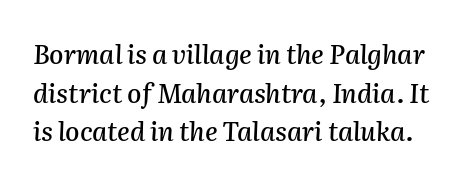
You can tell it's italic because the verticals aren't actually vertical. Horizontal bands of white between lines are of average thickness. The area under the type is left untouched. Nothing unusual about the tracking: characters are spaced as the font intends.
